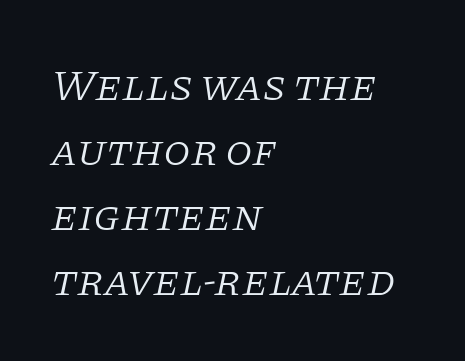
You can tell it's italic because the verticals aren't actually vertical. Whoever set this chose a conventional vertical rhythm. The face used here is proportionally spaced, like ordinary book or web type. This rendering features lettering with no underline.
